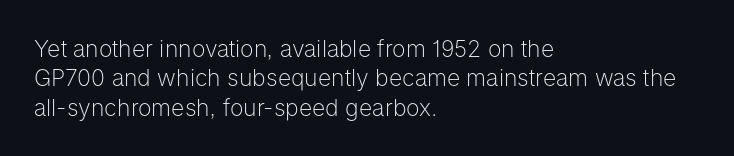
The image shows 23 px text type, upright; set left-aligned, normal line spacing (1.28x), normal letter spacing, not underlined.
